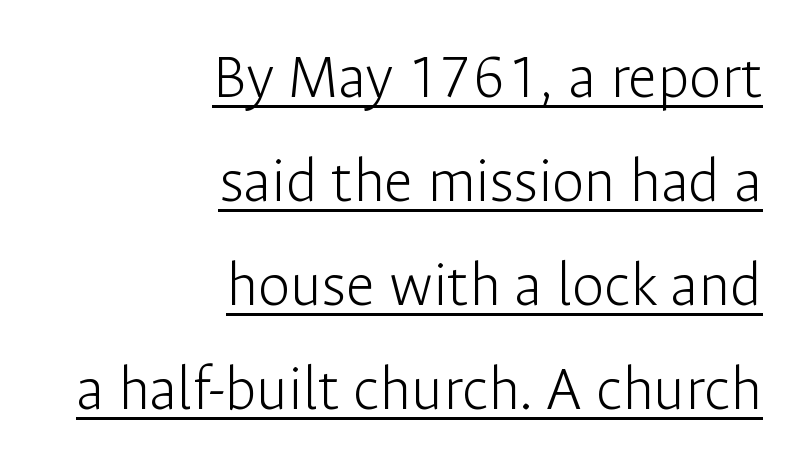
Q: Is the text bold? A: No.
Q: Is the text italic (slanted)? A: No, it is upright.
Q: Is the typeface a serif or a sans-serif typeface? A: Sans-serif.
Q: Is the text underlined? A: Yes.
Q: How is the paragraph aligned? A: Right-aligned.
Q: Is the spacing between letters normal or unusually wide? A: Normal.
Q: Is the spacing between lines tight, normal or loose? A: Normal.
Q: Width (condensed, normal, or wide)? A: Normal.
Q: Stroke contrast? A: Low.
Q: x-height? A: Medium.
Q: Monospaced? A: No.
